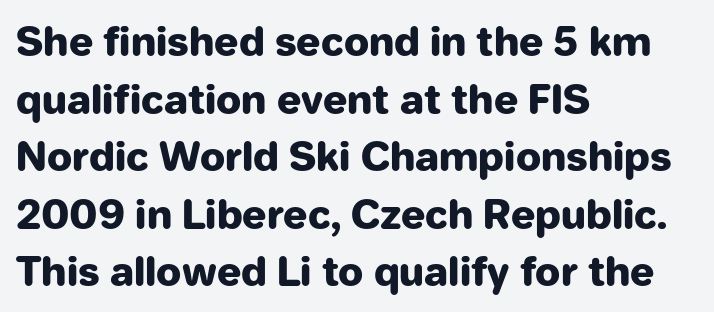
{"serif": "no", "italic": "no", "bold": "yes", "weight": "heavy", "width": "normal", "stroke_contrast": "low", "x_height": "medium", "monospaced": "no", "underline": "no", "align": "left", "line_spacing": "normal", "line_spacing_ratio": 1.44, "letter_spacing": "normal", "letter_spacing_em": 0.0, "glyph_px": 40}
